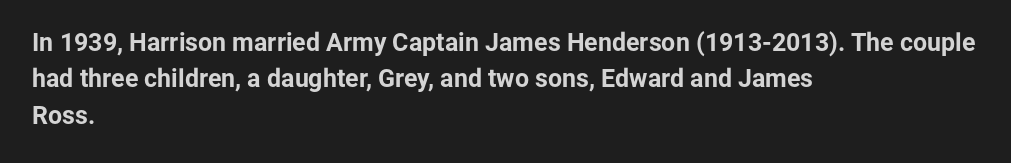
The image shows 25 px bold type, upright; set left-aligned, normal line spacing (1.46x), normal letter spacing, not underlined.
